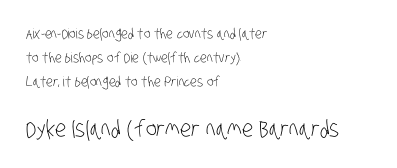
Top chunk: small. Bottom chunk: large. Lines of text with bare space underneath. The letterforms sit shoulder to shoulder at normal distance. Stems here are at most as thick as an everyday book face. If you drew a ruler down the left edge, every line would touch it.
